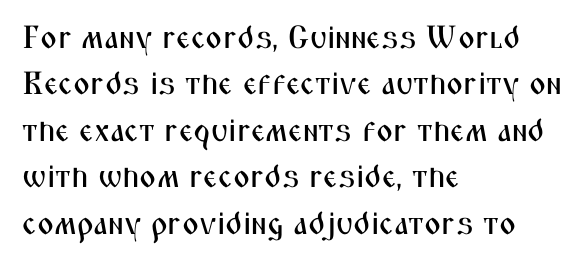
Line spacing here is normal. Does extra space separate the letters? No, they use regular spacing. The paragraph has a hard left edge and a soft right edge. Spacing verdict: proportional, widths tailored to each character. The axis of the letterforms is exactly vertical.
